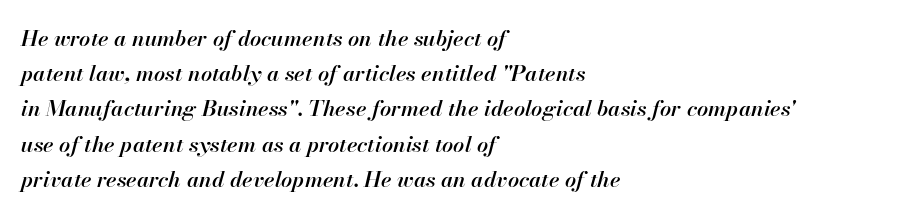
{"italic": "yes", "lean": "right", "slant_degrees": 13, "bold": "semi", "underline": "no", "align": "left", "line_spacing": "normal", "line_spacing_ratio": 1.6, "letter_spacing": "normal", "letter_spacing_em": 0.0, "glyph_px": 22}
